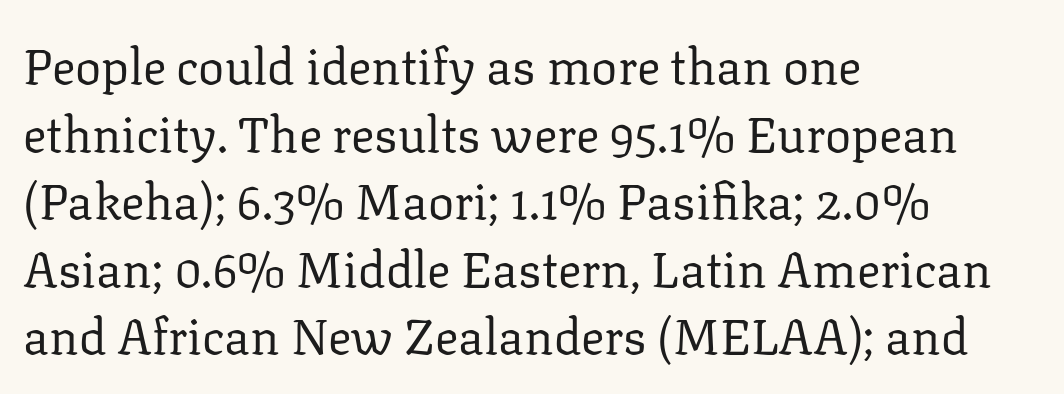
Q: Is the text bold? A: No.
Q: Is the text italic (slanted)? A: No, it is upright.
Q: Is the typeface a serif or a sans-serif typeface? A: Serif.
Q: Is the text underlined? A: No.
Q: How is the paragraph aligned? A: Left-aligned.
Q: Is the spacing between letters normal or unusually wide? A: Normal.
Q: Is the spacing between lines tight, normal or loose? A: Normal.
Q: Width (condensed, normal, or wide)? A: Normal.
Q: Stroke contrast? A: Low.
Q: x-height? A: Medium.
Q: Monospaced? A: No.
